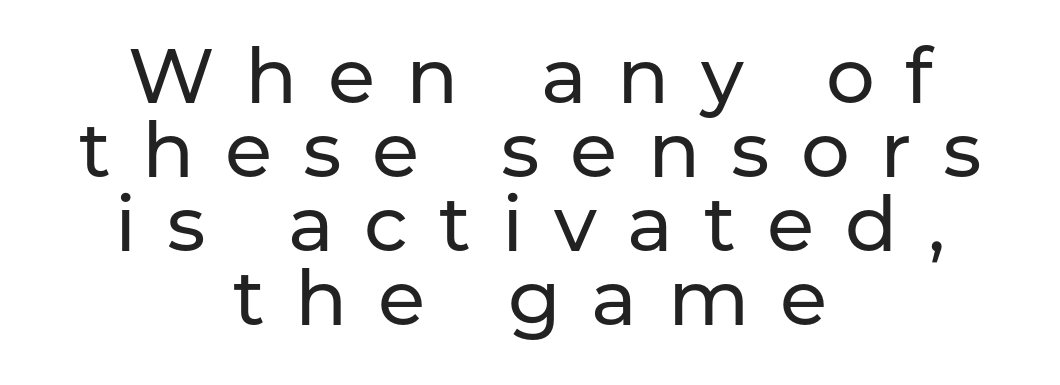
Does the copy run flush right? No — it is centered line by line. Vertically, the passage feels compressed, each row crowding the next. Do the letters lean? They stand straight. The passage shown is not underscored anywhere. The face used here is rendered with a markedly widened letterfit. Unlike a traditional serif, this face leaves its strokes unadorned.
